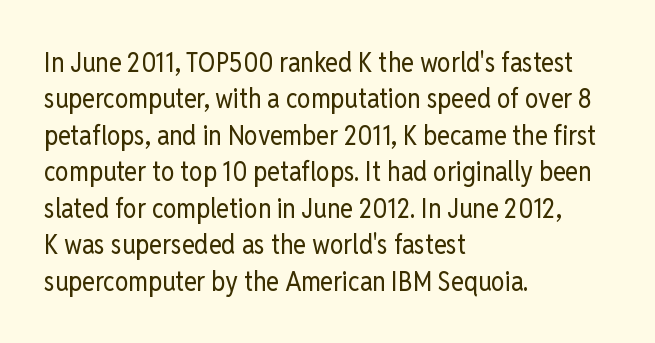
Upright lettering throughout. Reading down the column, the eye jumps a familiar distance to each next line. The typesetting does not lean heavy: it is not bold. Horizontal alignment here is leftward, the default for most running prose. The space directly below the letters is spotless. Glyph-to-glyph distance matches everyday printed text.
